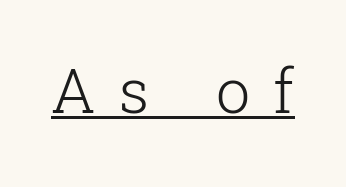
The image shows 61 px light serif type, upright; set unusually wide letter spacing (+0.38 em), underlined; low stroke contrast and a medium x-height.
